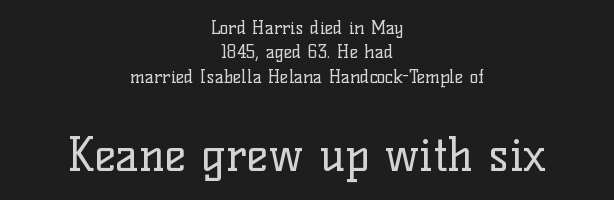
Q: Is the text bold? A: No.
Q: Is the text italic (slanted)? A: No, it is upright.
Q: Is the typeface a serif or a sans-serif typeface? A: Serif.
Q: Is the text underlined? A: No.
Q: How is the paragraph aligned? A: Centered.
Q: Is the spacing between letters normal or unusually wide? A: Normal.
Q: Is the spacing between lines tight, normal or loose? A: Normal.
Q: Which block of text is set in a larger size, the first (top) or the second (bottom)? A: The second (bottom) one.
Q: Width (condensed, normal, or wide)? A: Normal.
Q: Stroke contrast? A: Low.
Q: x-height? A: Medium.
Q: Monospaced? A: No.
